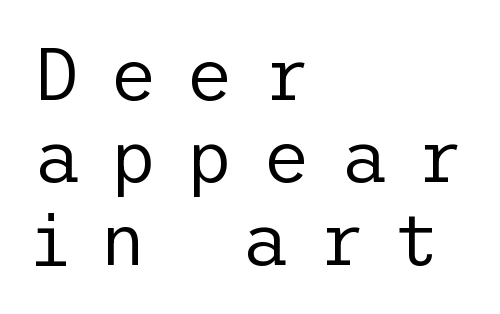
Q: Is the text bold? A: No.
Q: Is the text italic (slanted)? A: No, it is upright.
Q: Is the typeface a serif or a sans-serif typeface? A: Sans-serif.
Q: Is the text underlined? A: No.
Q: How is the paragraph aligned? A: Left-aligned.
Q: Is the spacing between letters normal or unusually wide? A: Unusually wide.
Q: Is the spacing between lines tight, normal or loose? A: Tight.
Q: Width (condensed, normal, or wide)? A: Normal.
Q: Stroke contrast? A: Low.
Q: x-height? A: Medium.
